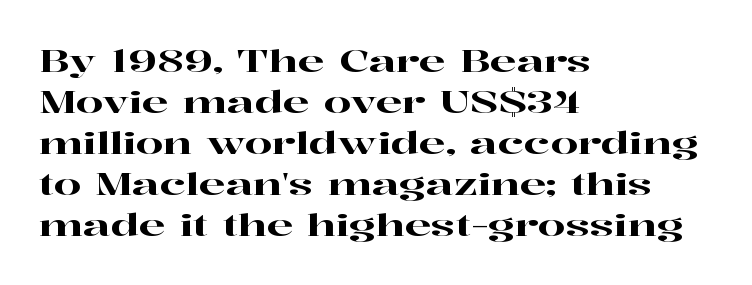
{"serif": "yes", "italic": "no", "width": "wide", "stroke_contrast": "high", "x_height": "medium", "monospaced": "no", "underline": "no", "align": "left", "line_spacing": "normal", "line_spacing_ratio": 1.32, "letter_spacing": "normal", "letter_spacing_em": 0.0, "glyph_px": 31}
